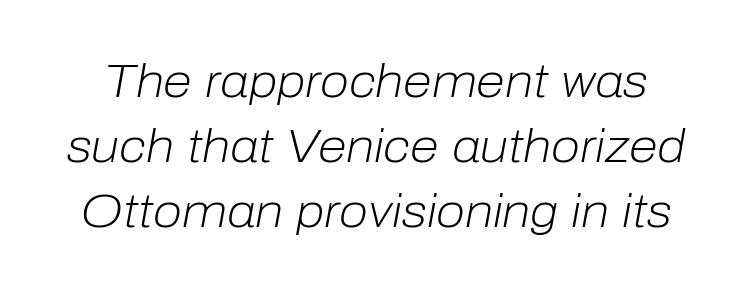
Q: Is the text bold? A: No.
Q: Is the text italic (slanted)? A: Yes, it leans right by about 10 degrees.
Q: Is the text underlined? A: No.
Q: Is the spacing between letters normal or unusually wide? A: Normal.
Q: Is the spacing between lines tight, normal or loose? A: Normal.
Q: Width (condensed, normal, or wide)? A: Normal.
Q: Stroke contrast? A: Low.
Q: x-height? A: Medium.
Q: Monospaced? A: No.
